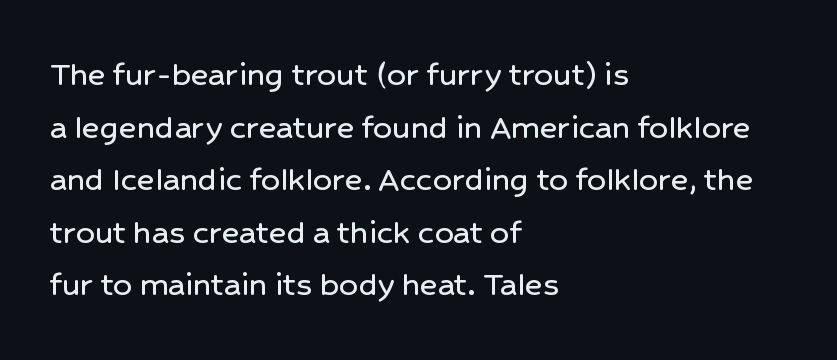
Q: Is the text italic (slanted)? A: No, it is upright.
Q: Is the typeface a serif or a sans-serif typeface? A: Sans-serif.
Q: Is the text underlined? A: No.
Q: How is the paragraph aligned? A: Left-aligned.
Q: Is the spacing between letters normal or unusually wide? A: Normal.
Q: Is the spacing between lines tight, normal or loose? A: Normal.
Q: Width (condensed, normal, or wide)? A: Normal.
Q: Stroke contrast? A: Low.
Q: x-height? A: Medium.
Q: Monospaced? A: No.
